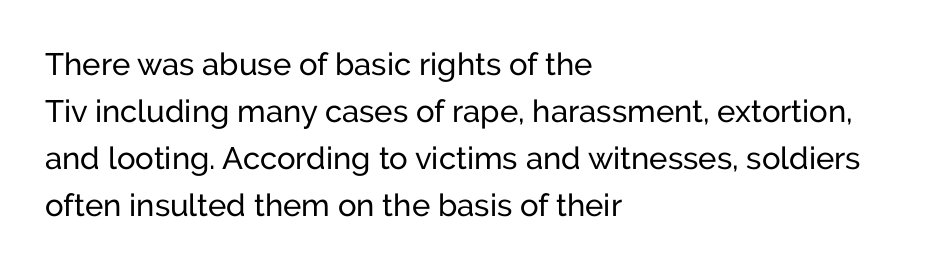
{"serif": "no", "italic": "no", "width": "normal", "stroke_contrast": "low", "x_height": "medium", "monospaced": "no", "underline": "no", "align": "left", "line_spacing": "normal", "line_spacing_ratio": 1.52, "letter_spacing": "normal", "letter_spacing_em": 0.0, "glyph_px": 31}
